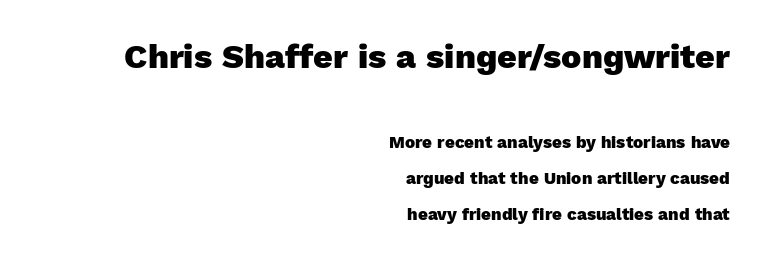
The image shows 34 px heavy sans-serif type, upright; set right-aligned, loose line spacing (2.12x), normal letter spacing, not underlined; the first (top) block is 2.0x larger; a medium x-height.
